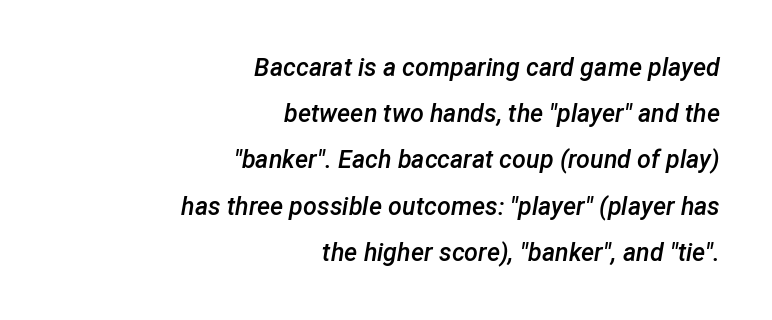
The image shows 25 px text type, italic (leaning right); set right-aligned, line spacing 1.85x, normal letter spacing, not underlined.
